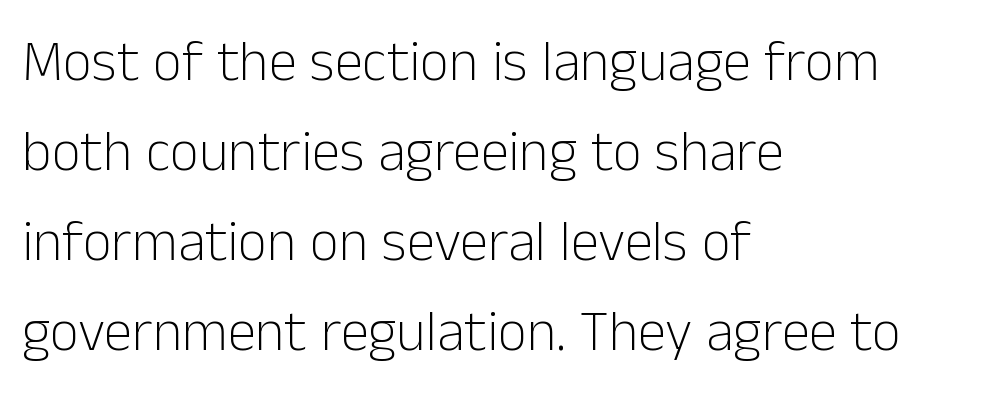
Q: Is the text bold? A: No.
Q: Is the text italic (slanted)? A: No, it is upright.
Q: Is the typeface a serif or a sans-serif typeface? A: Sans-serif.
Q: Is the text underlined? A: No.
Q: How is the paragraph aligned? A: Left-aligned.
Q: Is the spacing between letters normal or unusually wide? A: Normal.
Q: Is the spacing between lines tight, normal or loose? A: Normal.
Q: Width (condensed, normal, or wide)? A: Normal.
Q: Stroke contrast? A: Low.
Q: x-height? A: Medium.
Q: Monospaced? A: No.
